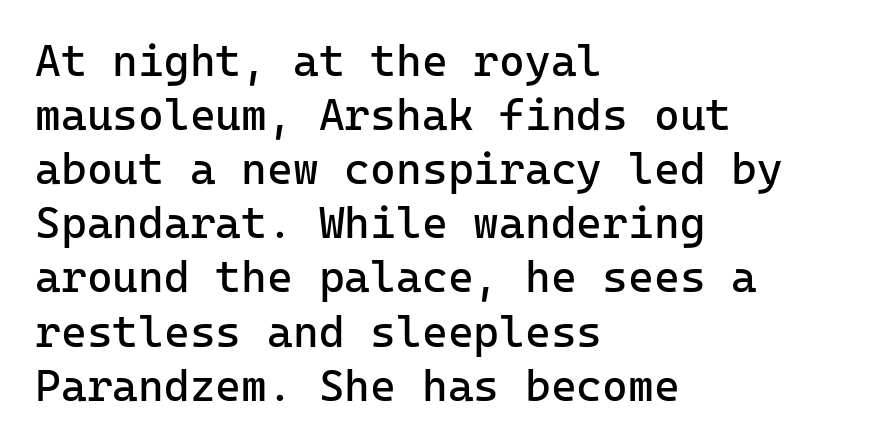
The image shows 44 px regular-weight sans-serif type, upright, monospaced; set left-aligned, line spacing 1.23x, normal letter spacing, not underlined; low stroke contrast and a medium x-height.
